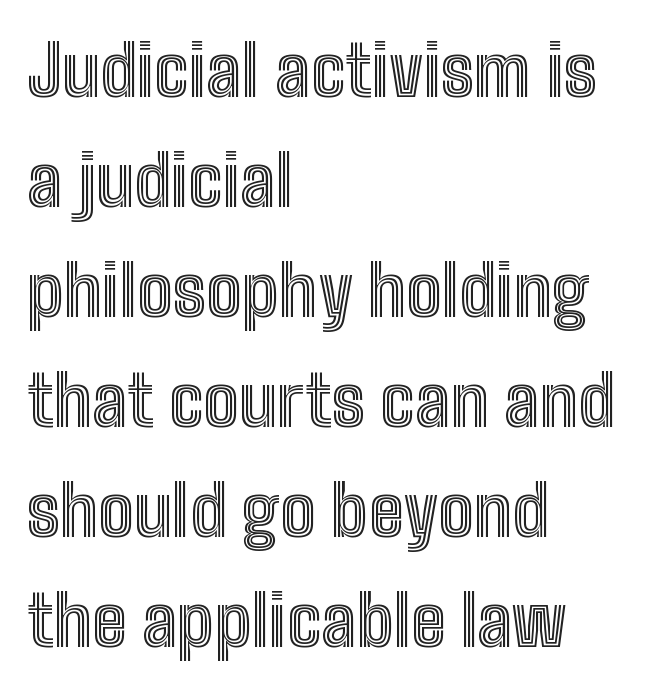
You could not count columns in this text — the font is proportionally spaced. Characters remain perfectly vertical along every line. Students, note that the glyphs here touch the page at normal intervals. Vertical spacing — default. The rag falls on the right side of this text block.
